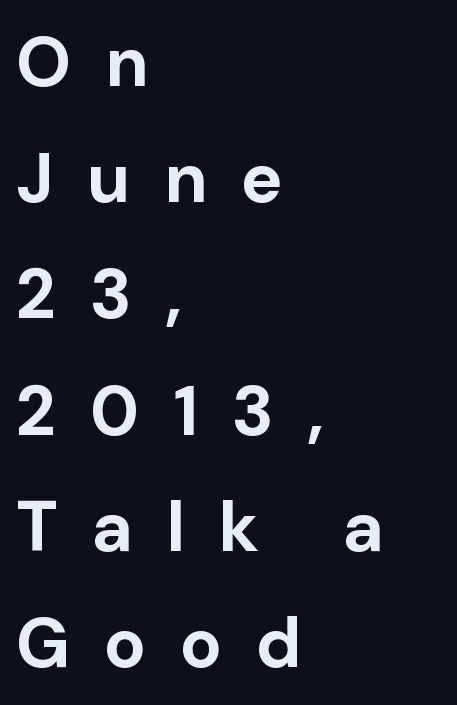
Q: Is the text bold? A: Yes.
Q: Is the text italic (slanted)? A: No, it is upright.
Q: Is the typeface a serif or a sans-serif typeface? A: Sans-serif.
Q: Is the text underlined? A: No.
Q: How is the paragraph aligned? A: Left-aligned.
Q: Is the spacing between letters normal or unusually wide? A: Unusually wide.
Q: Is the spacing between lines tight, normal or loose? A: Normal.
Q: Width (condensed, normal, or wide)? A: Normal.
Q: Stroke contrast? A: Low.
Q: x-height? A: Medium.
Q: Monospaced? A: No.
